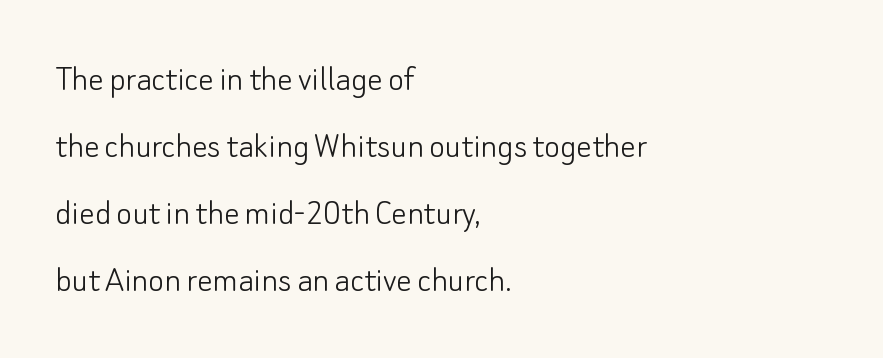
Serifs: no, the terminals of the letterforms are clean. What stands out about the letter spacing? Nothing — it is the standard amount. The lines in this sample share a left origin and differ only in where they stop. A typesetter would call this proportional, since set widths differ per character. A clean baseline with only descenders dipping below it. The specimen reads as upright at a glance.
